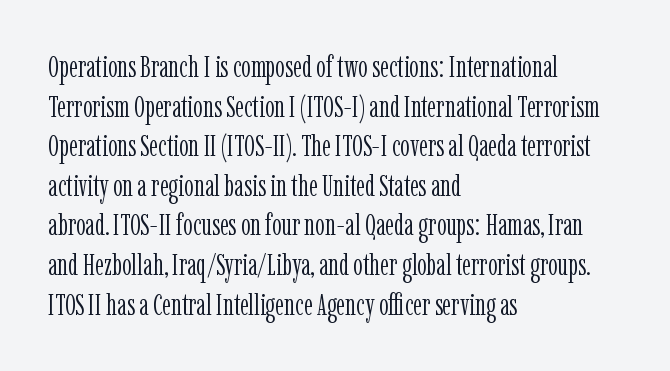
The image shows 30 px light, condensed serif type, upright; set left-aligned, normal line spacing (1.32x), normal letter spacing, not underlined; low stroke contrast and a medium x-height.
